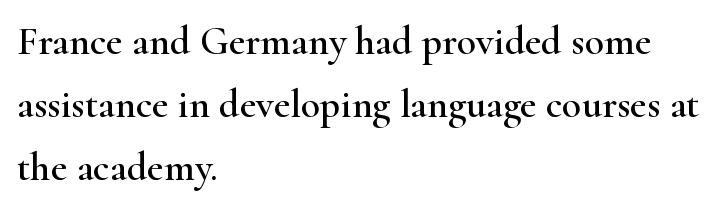
{"serif": "yes", "italic": "no", "width": "wide", "stroke_contrast": "high", "x_height": "small", "monospaced": "no", "underline": "no", "align": "left", "line_spacing": "normal", "line_spacing_ratio": 1.57, "letter_spacing": "normal", "letter_spacing_em": 0.0, "glyph_px": 40}
